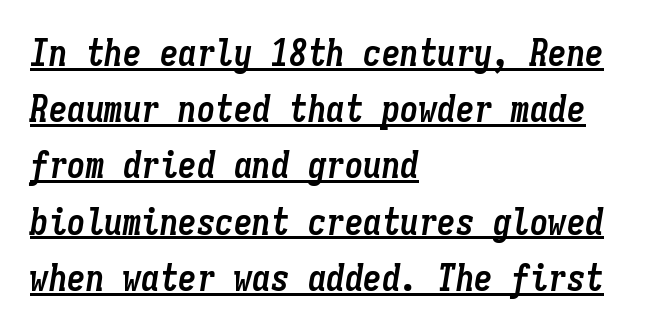
Q: Is the text bold? A: Yes.
Q: Is the text italic (slanted)? A: Yes, it leans right by about 9 degrees.
Q: Is the text underlined? A: Yes.
Q: How is the paragraph aligned? A: Left-aligned.
Q: Is the spacing between letters normal or unusually wide? A: Normal.
Q: Is the spacing between lines tight, normal or loose? A: Normal.
Q: Width (condensed, normal, or wide)? A: Condensed.
Q: Stroke contrast? A: Low.
Q: x-height? A: Medium.
Q: Monospaced? A: Yes.
